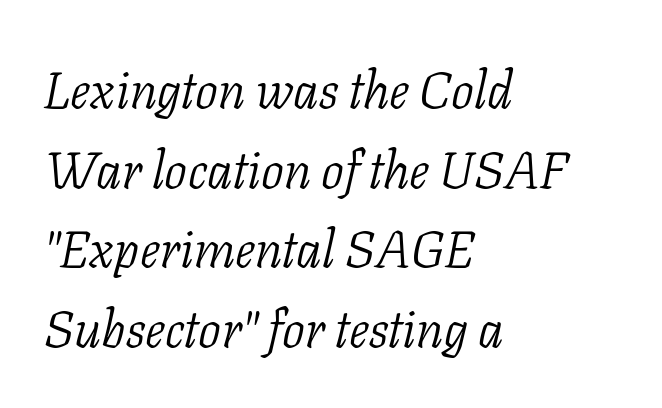
Yep, that's italic — everything's leaning. This sample uses a serif face. The tracking reads as untouched default to a designer's eye. Unmarked baselines from the first word to the last.
